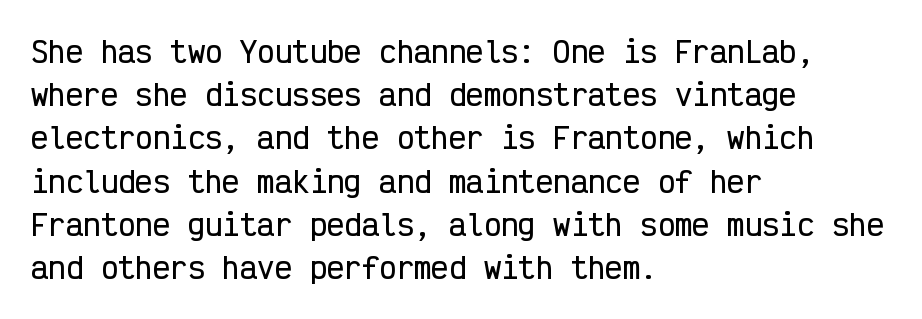
{"serif": "no", "italic": "no", "width": "condensed", "stroke_contrast": "low", "x_height": "medium", "monospaced": "yes", "underline": "no", "align": "left", "line_spacing": "normal", "line_spacing_ratio": 1.49, "letter_spacing": "normal", "letter_spacing_em": 0.0, "glyph_px": 29}
